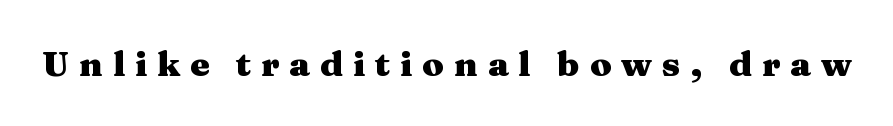
{"serif": "yes", "italic": "no", "bold": "yes", "weight": "heavy", "width": "wide", "stroke_contrast": "medium", "x_height": "medium", "monospaced": "no", "underline": "no", "letter_spacing": "wide", "letter_spacing_em": 0.28, "glyph_px": 35}
